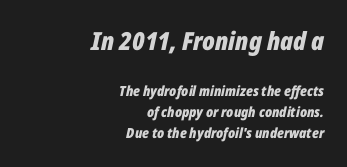
Q: Is the text bold? A: Yes.
Q: Is the text italic (slanted)? A: Yes, it leans right by about 12 degrees.
Q: Is the text underlined? A: No.
Q: How is the paragraph aligned? A: Right-aligned.
Q: Is the spacing between letters normal or unusually wide? A: Normal.
Q: Is the spacing between lines tight, normal or loose? A: Normal.
Q: Which block of text is set in a larger size, the first (top) or the second (bottom)? A: The first (top) one.
